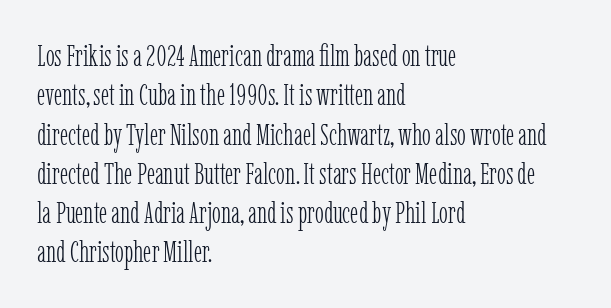
The image shows 30 px light, condensed serif type, upright; set left-aligned, normal line spacing (1.31x), normal letter spacing, not underlined; low stroke contrast and a medium x-height.
